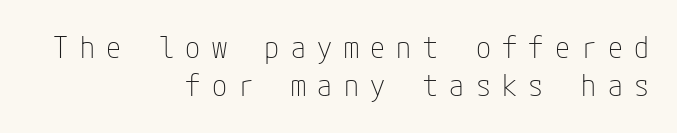
Q: Is the text bold? A: No.
Q: Is the text italic (slanted)? A: No, it is upright.
Q: Is the typeface a serif or a sans-serif typeface? A: Sans-serif.
Q: Is the text underlined? A: No.
Q: How is the paragraph aligned? A: Right-aligned.
Q: Is the spacing between letters normal or unusually wide? A: Unusually wide.
Q: Is the spacing between lines tight, normal or loose? A: Normal.
Q: Width (condensed, normal, or wide)? A: Condensed.
Q: Stroke contrast? A: Low.
Q: x-height? A: Medium.
